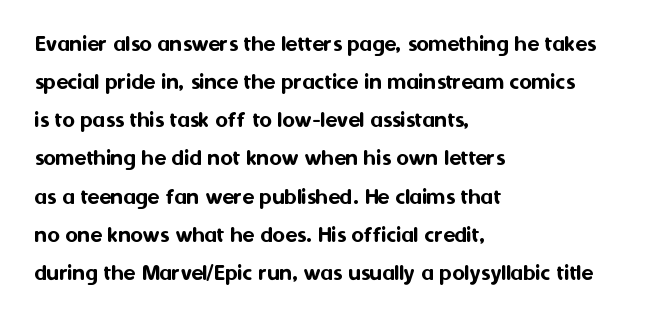
The image shows 24 px text type, upright; set left-aligned, normal line spacing (1.59x), normal letter spacing, not underlined.
